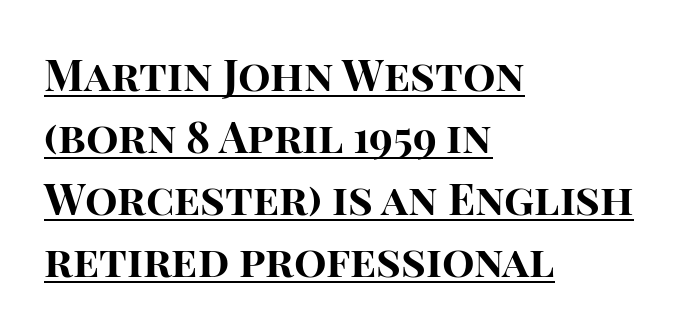
Q: Is the text bold? A: Yes.
Q: Is the text italic (slanted)? A: No, it is upright.
Q: Is the typeface a serif or a sans-serif typeface? A: Sans-serif.
Q: Is the text underlined? A: Yes.
Q: How is the paragraph aligned? A: Left-aligned.
Q: Is the spacing between letters normal or unusually wide? A: Normal.
Q: Is the spacing between lines tight, normal or loose? A: Normal.
Q: Width (condensed, normal, or wide)? A: Normal.
Q: Stroke contrast? A: High.
Q: x-height? A: Large.
Q: Monospaced? A: No.
